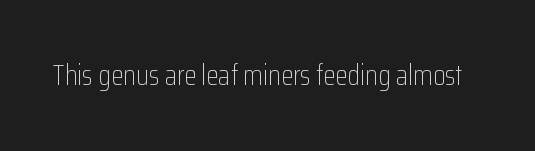
Q: Is the text bold? A: No.
Q: Is the text italic (slanted)? A: No, it is upright.
Q: Is the typeface a serif or a sans-serif typeface? A: Sans-serif.
Q: Is the text underlined? A: No.
Q: Is the spacing between letters normal or unusually wide? A: Normal.
Q: Width (condensed, normal, or wide)? A: Condensed.
Q: Stroke contrast? A: Low.
Q: x-height? A: Medium.
Q: Monospaced? A: No.
